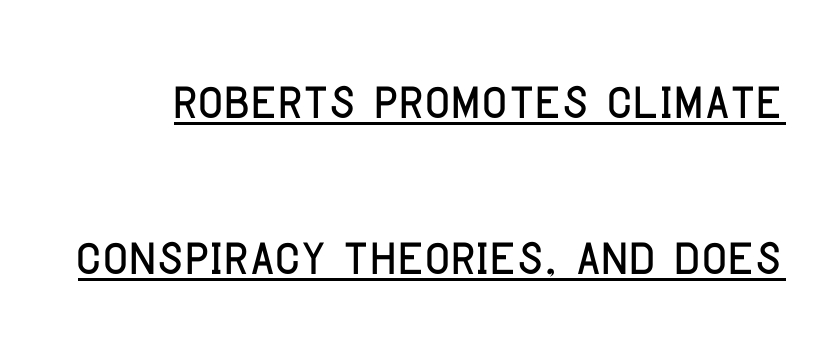
The image shows 70 px condensed sans-serif type, upright; set loose line spacing (2.23x), normal letter spacing, underlined; low stroke contrast and a large x-height.
